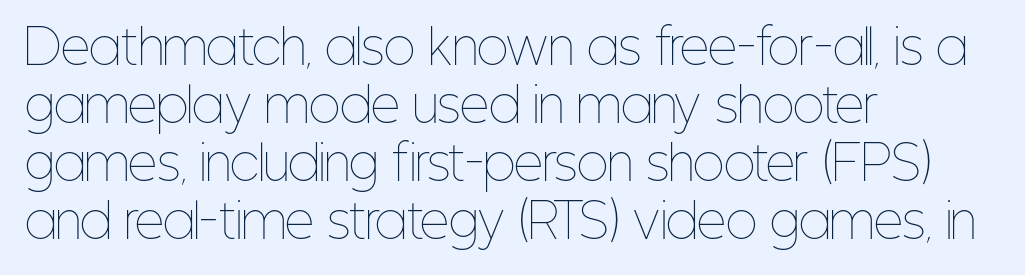
{"italic": "no", "bold": "no", "weight": "thin", "width": "condensed", "stroke_contrast": "low", "x_height": "medium", "monospaced": "no", "underline": "no", "align": "left", "line_spacing": "normal", "line_spacing_ratio": 1.26, "letter_spacing": "normal", "letter_spacing_em": 0.0, "glyph_px": 46}
